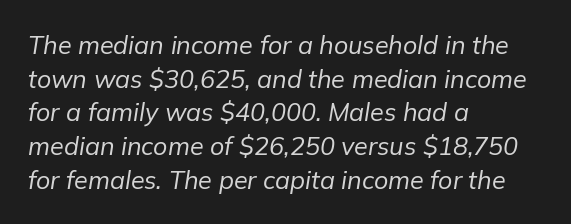
{"italic": "yes", "lean": "right", "slant_degrees": 9, "bold": "no", "underline": "no", "align": "left", "line_spacing": "normal", "line_spacing_ratio": 1.35, "letter_spacing": "normal", "letter_spacing_em": 0.0, "glyph_px": 25}
